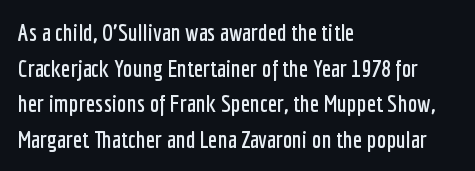
Q: Is the text italic (slanted)? A: No, it is upright.
Q: Is the text underlined? A: No.
Q: How is the paragraph aligned? A: Left-aligned.
Q: Is the spacing between letters normal or unusually wide? A: Normal.
Q: Is the spacing between lines tight, normal or loose? A: Normal.
